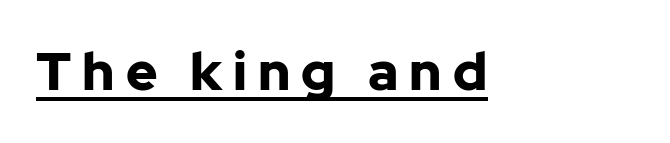
{"serif": "no", "italic": "no", "bold": "yes", "weight": "bold", "width": "normal", "stroke_contrast": "low", "x_height": "medium", "monospaced": "no", "underline": "yes", "letter_spacing": "wide", "letter_spacing_em": 0.21, "glyph_px": 53}
